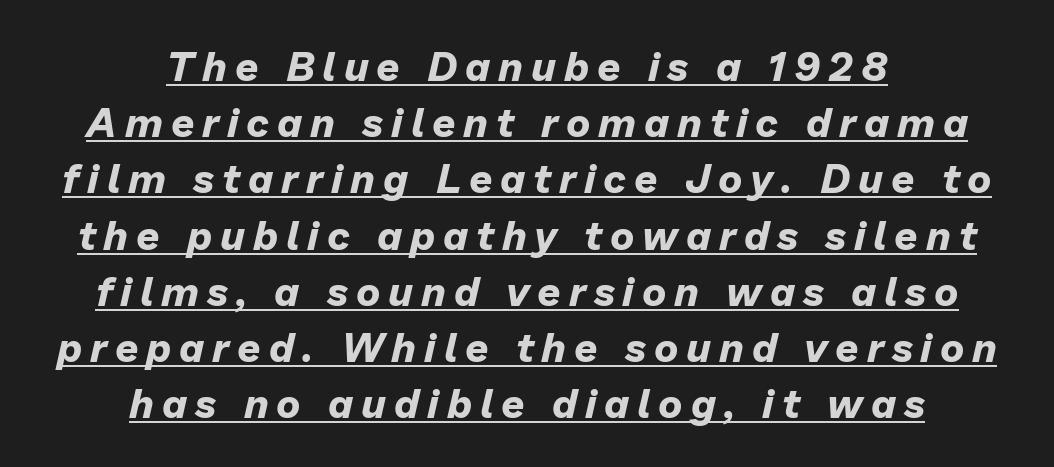
Compared with a flush-left layout, this one balances lines on the center instead. Every word sits above its own underline. The passage shown leans; its letterforms are oblique. Each new line begins a customary step beneath the previous one.
